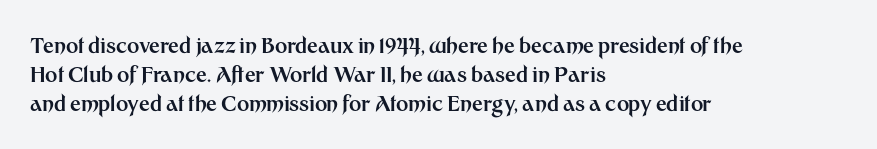
The image shows 21 px bold type, upright; set left-aligned, normal line spacing (1.38x), normal letter spacing, not underlined.
